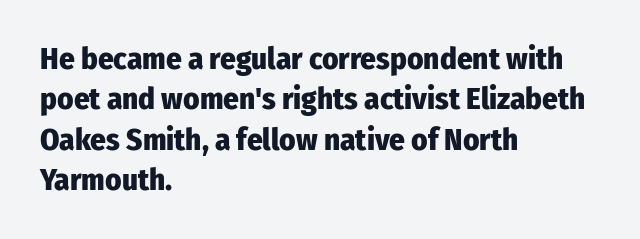
Varying glyph widths throughout — classic text-font behaviour. Posture: straight, roman, zero tilt. Observe the absence of serifs on each vertical stroke in this sample. Heft: maximum for text — a bold. All the whitespace from short lines collects on the right.
